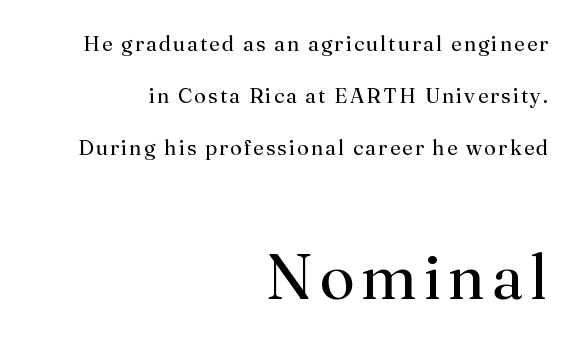
The image shows 63 px regular-weight serif type, upright; set right-aligned, loose line spacing (2.48x), not underlined; the second (bottom) block is 3.0x larger; medium stroke contrast and a small x-height.
